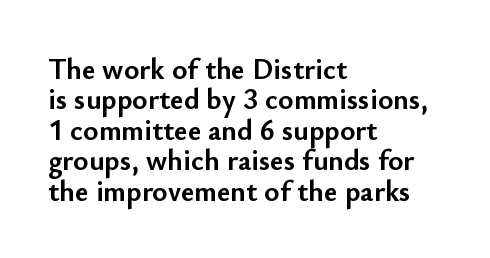
The image shows 29 px semibold sans-serif type, upright; set left-aligned, tight line spacing (1.05x), normal letter spacing, not underlined; low stroke contrast and a small x-height.
